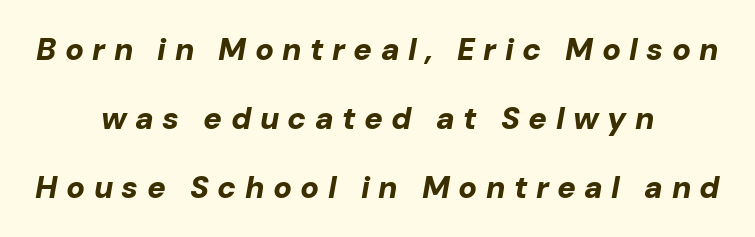
Is the type slanted? Yes — the strokes lean at a clear angle. What weight is shown? A full bold with thick strokes. Anything drawn beneath the words? Only blank space. The block of text is sparse from top to bottom, with ample space between rows. Substantial extra tracking has been applied to these lines. Centered paragraph, ragged on both sides.
